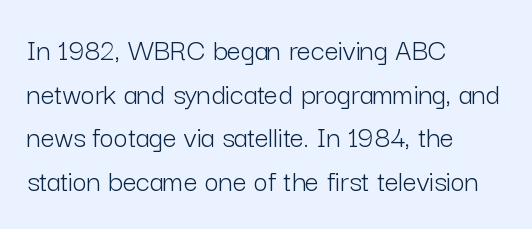
The image shows 31 px light sans-serif type, upright; set left-aligned, normal line spacing (1.41x), normal letter spacing, not underlined; low stroke contrast and a medium x-height.
